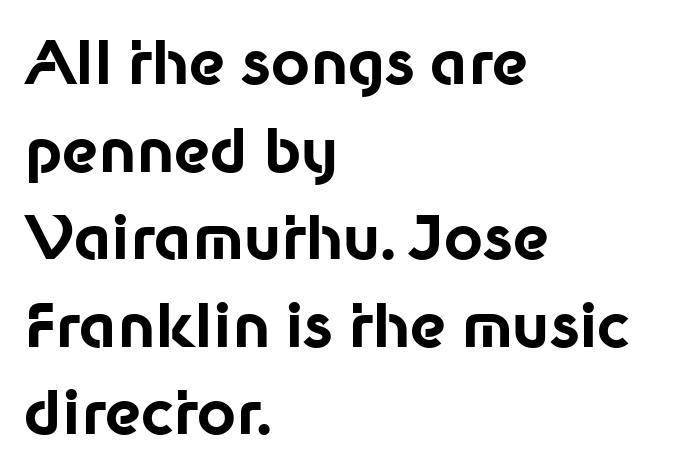
Q: Is the text bold? A: Yes.
Q: Is the text italic (slanted)? A: No, it is upright.
Q: Is the typeface a serif or a sans-serif typeface? A: Sans-serif.
Q: Is the text underlined? A: No.
Q: How is the paragraph aligned? A: Left-aligned.
Q: Is the spacing between letters normal or unusually wide? A: Normal.
Q: Is the spacing between lines tight, normal or loose? A: Normal.
Q: Width (condensed, normal, or wide)? A: Normal.
Q: Stroke contrast? A: Low.
Q: x-height? A: Medium.
Q: Monospaced? A: No.
